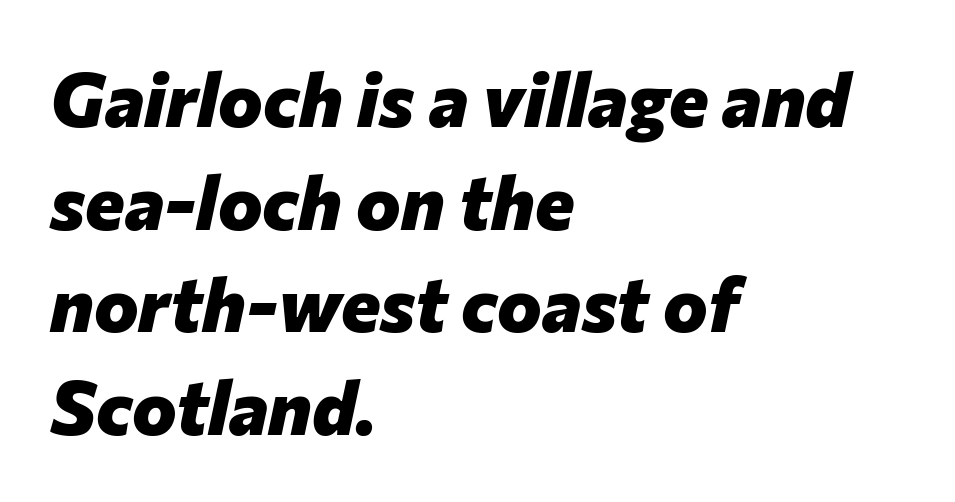
The image shows 75 px heavy type, italic (leaning right); set left-aligned, normal line spacing (1.37x), normal letter spacing, not underlined; low stroke contrast and a medium x-height.
